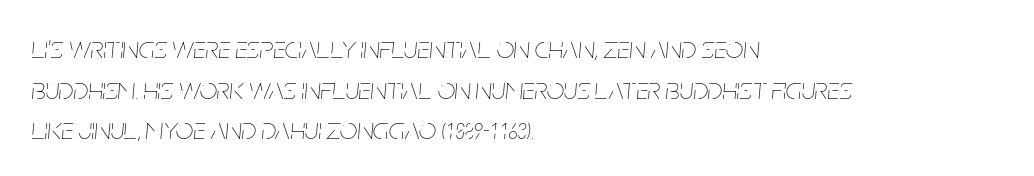
{"italic": "yes", "lean": "right", "slant_degrees": 5, "bold": "no", "weight": "thin", "width": "condensed", "stroke_contrast": "low", "x_height": "large", "monospaced": "no", "underline": "no", "align": "left", "line_spacing": "normal", "line_spacing_ratio": 1.31, "letter_spacing": "normal", "letter_spacing_em": 0.0, "glyph_px": 31}
